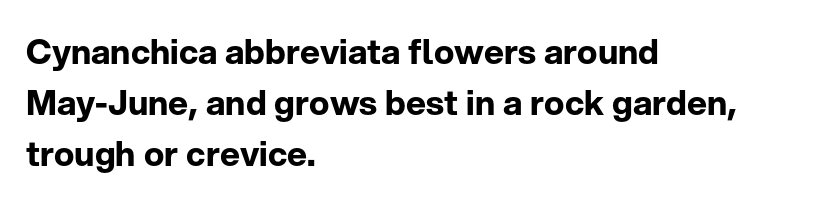
The image shows 34 px bold sans-serif type, upright; set left-aligned, normal line spacing (1.5x), normal letter spacing, not underlined; low stroke contrast and a medium x-height.
